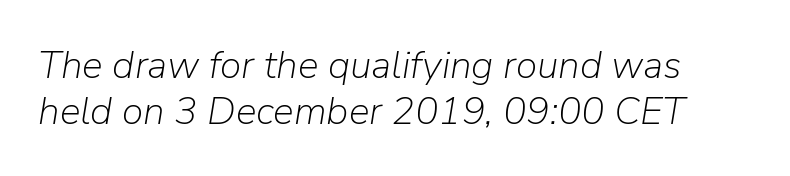
The axis of the letterforms is tilted away from vertical. Spacing between characters is what you'd get straight out of the box. The string is rendered with underlining switched off. The strokes carry an ordinary text weight at most. This sample has the flowing, uneven cadence of proportional lettering.
